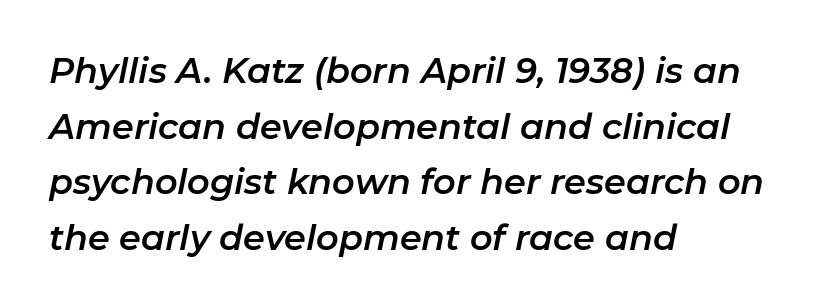
The image shows 35 px text type, italic (leaning right); set left-aligned, normal line spacing (1.59x), normal letter spacing, not underlined; low stroke contrast and a medium x-height.
